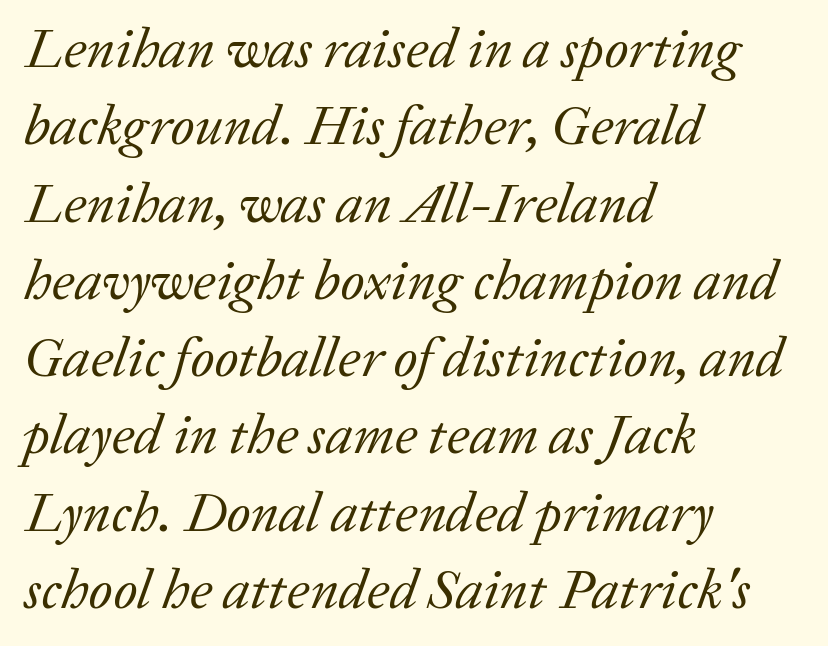
Standard letterfit; no display-style spreading of the glyphs. Note: serifs present on the glyphs. A typesetter would call this proportional, since set widths differ per character. An italicized treatment has been applied to the whole sample. Unbolded letterforms with no extra heft.
